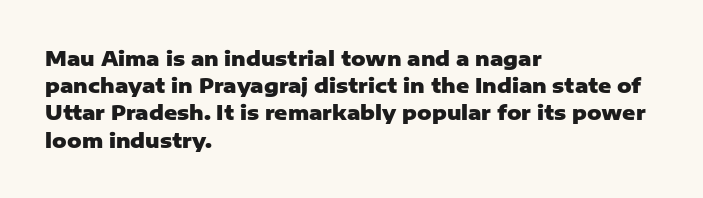
Q: Is the text bold? A: Yes.
Q: Is the text italic (slanted)? A: No, it is upright.
Q: Is the text underlined? A: No.
Q: How is the paragraph aligned? A: Left-aligned.
Q: Is the spacing between letters normal or unusually wide? A: Normal.
Q: Is the spacing between lines tight, normal or loose? A: Normal.
